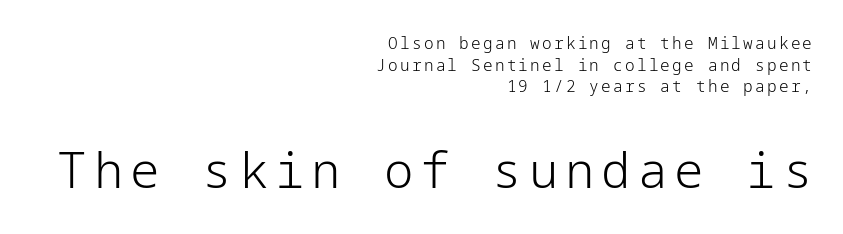
The image shows 49 px light sans-serif type, upright; set right-aligned, normal line spacing (1.35x), not underlined; the second (bottom) block is 3.06x larger; low stroke contrast and a medium x-height.
